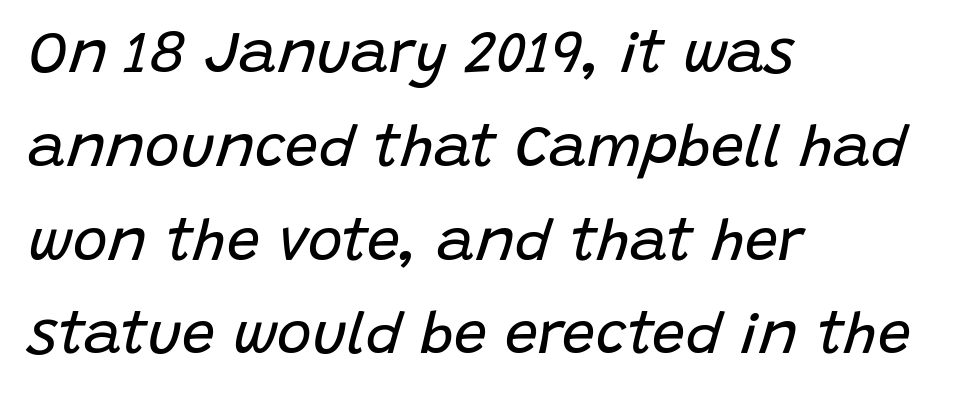
Quick note: italic. Character widths vary here, with narrow letters taking less room than wide ones. These lines keep a tight, regular rhythm from letter to letter. Whoever set this chose a conventional vertical rhythm. These glyphs show unthickened strokes, regular width or finer. The strip under each line holds only bare page.
